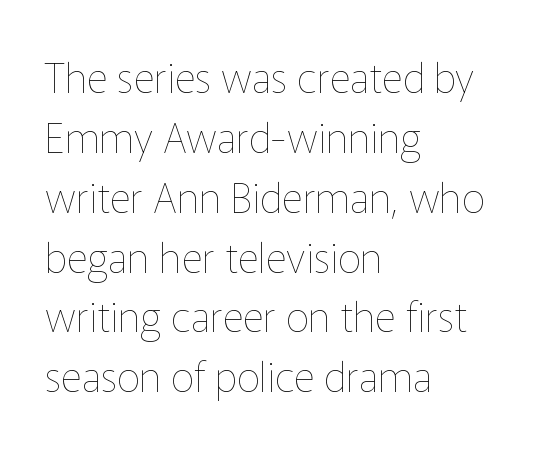
Q: Is the text bold? A: No.
Q: Is the text italic (slanted)? A: No, it is upright.
Q: Is the text underlined? A: No.
Q: How is the paragraph aligned? A: Left-aligned.
Q: Is the spacing between letters normal or unusually wide? A: Normal.
Q: Is the spacing between lines tight, normal or loose? A: Normal.
Q: Width (condensed, normal, or wide)? A: Normal.
Q: Stroke contrast? A: Low.
Q: x-height? A: Medium.
Q: Monospaced? A: No.
